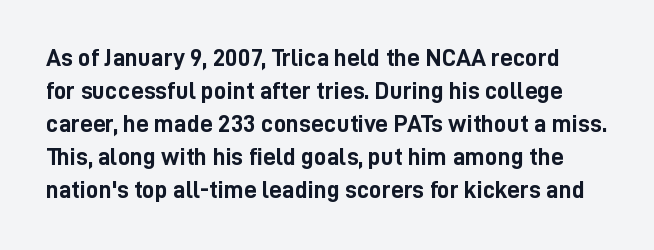
{"italic": "no", "bold": "yes", "underline": "no", "line_spacing": "normal", "line_spacing_ratio": 1.32, "letter_spacing": "normal", "letter_spacing_em": 0.0, "glyph_px": 25}
